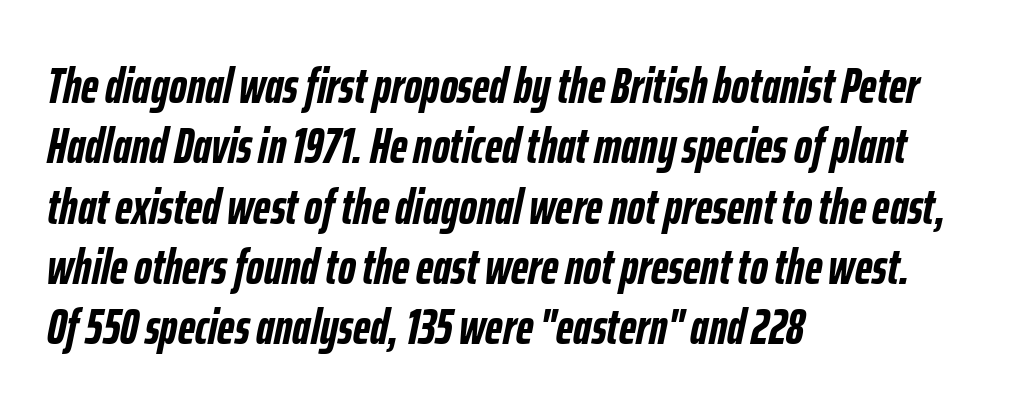
Q: Is the text bold? A: Yes.
Q: Is the text italic (slanted)? A: Yes, it leans right by about 12 degrees.
Q: Is the text underlined? A: No.
Q: How is the paragraph aligned? A: Left-aligned.
Q: Is the spacing between letters normal or unusually wide? A: Normal.
Q: Width (condensed, normal, or wide)? A: Condensed.
Q: Stroke contrast? A: Low.
Q: x-height? A: Medium.
Q: Monospaced? A: No.
